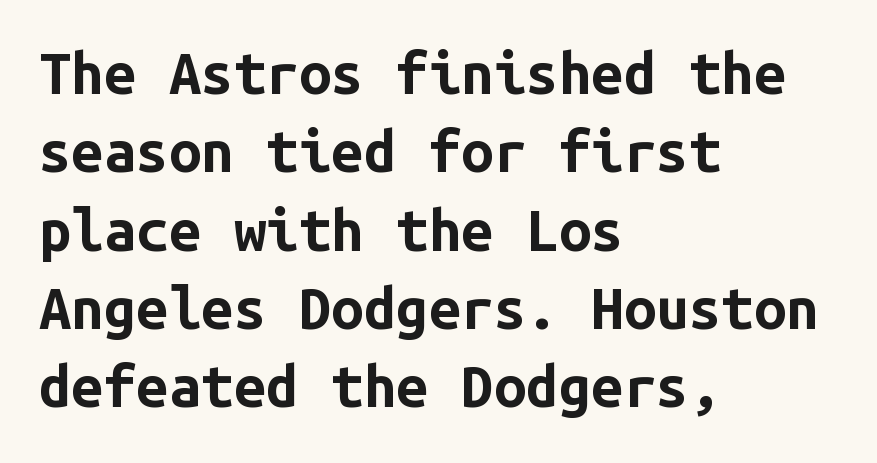
{"serif": "no", "italic": "no", "bold": "yes", "weight": "bold", "width": "normal", "stroke_contrast": "low", "x_height": "medium", "monospaced": "yes", "underline": "no", "align": "left", "line_spacing": "normal", "line_spacing_ratio": 1.35, "letter_spacing": "normal", "letter_spacing_em": 0.0, "glyph_px": 58}
